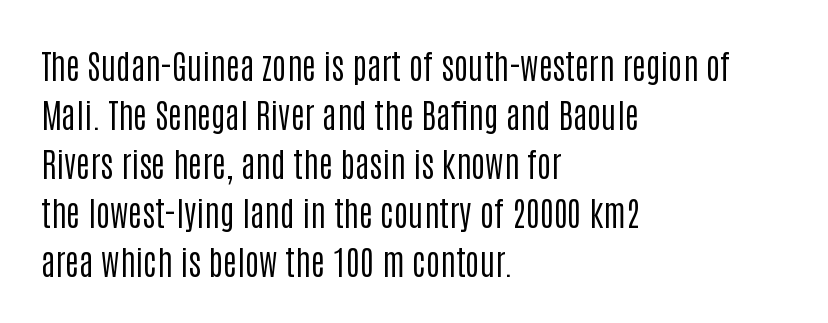
This rendering employs a face without finishing strokes, i.e., a sans-serif. The lettering holds an erect, upright posture throughout. Heaviness? Minimal to ordinary, like unemphasized prose. The rendering uses a moderate line-height, typical for paragraphs. Proportional: the letters do not fall into vertical columns. The ragged edge is on the right, which tells us the setting is flush left.
